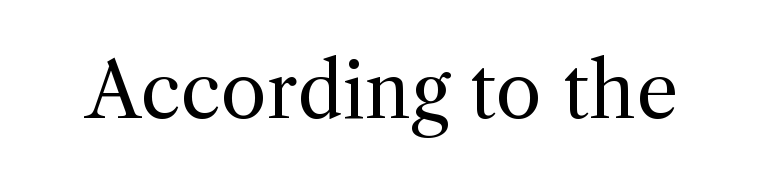
The image shows 75 px regular-weight serif type, upright; set normal letter spacing, not underlined; a medium x-height.
